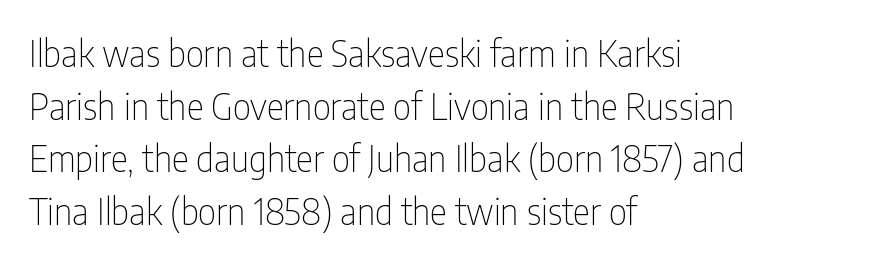
Characters remain perfectly vertical along every line. A classic flush-left, rag-right setting is used for this passage. What kind of face is this? One without serifs — a sans. The letters advance in unequal steps, a hallmark of proportional type. Words float on clear page, feet unadorned.
